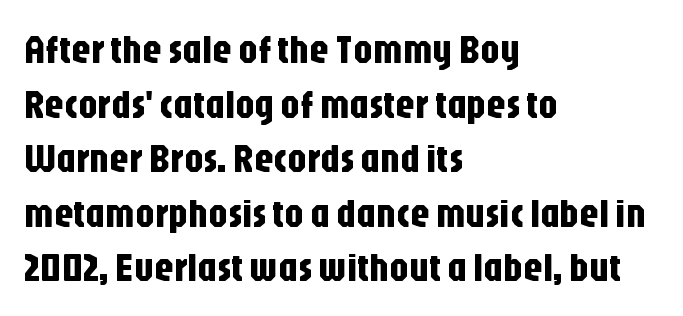
The image shows 39 px condensed sans-serif type, upright; set left-aligned, normal line spacing (1.4x), normal letter spacing, not underlined; low stroke contrast and a large x-height.
